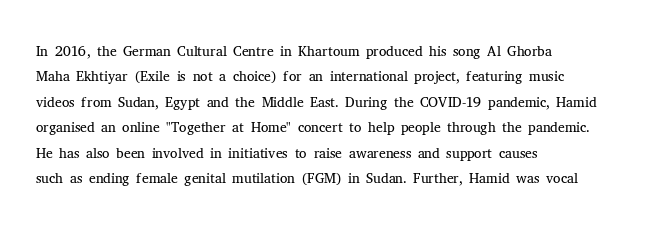
Q: Is the text bold? A: No.
Q: Is the text italic (slanted)? A: No, it is upright.
Q: Is the text underlined? A: No.
Q: How is the paragraph aligned? A: Left-aligned.
Q: Is the spacing between letters normal or unusually wide? A: Normal.
